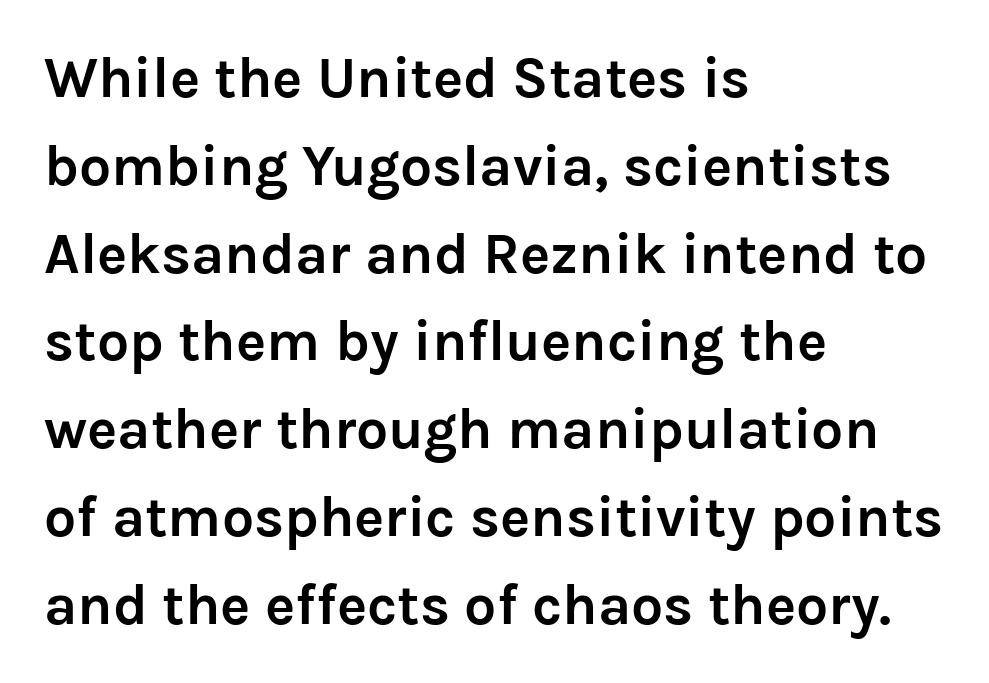
Q: Is the text bold? A: Yes.
Q: Is the text italic (slanted)? A: No, it is upright.
Q: Is the typeface a serif or a sans-serif typeface? A: Sans-serif.
Q: Is the text underlined? A: No.
Q: How is the paragraph aligned? A: Left-aligned.
Q: Is the spacing between letters normal or unusually wide? A: Normal.
Q: Is the spacing between lines tight, normal or loose? A: Normal.
Q: Width (condensed, normal, or wide)? A: Normal.
Q: Stroke contrast? A: Low.
Q: x-height? A: Medium.
Q: Monospaced? A: No.
